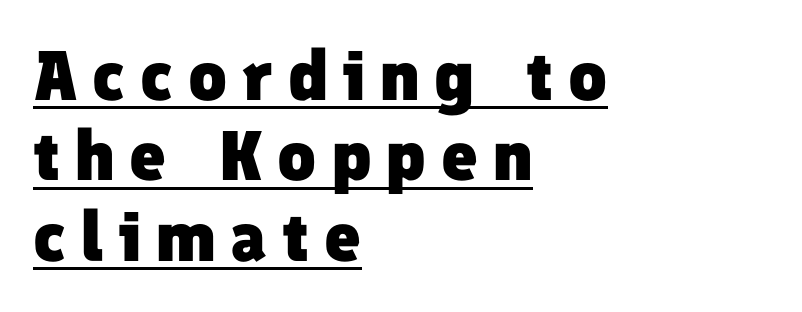
A sans-serif font was chosen for this passage. This rendering widens character spacing well past its baseline value. What weight is shown? A full bold with thick strokes. A continuous stroke trails under the words, as in a hyperlink. The designer dialed line spacing down below the default. Think of a printed novel: that variable character pitch is what you see here.
